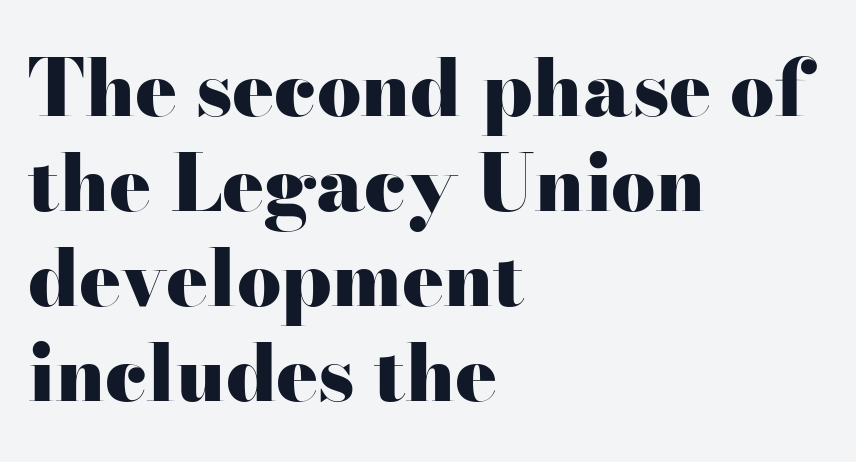
Q: Is the text bold? A: Yes.
Q: Is the text italic (slanted)? A: No, it is upright.
Q: Is the typeface a serif or a sans-serif typeface? A: Serif.
Q: Is the text underlined? A: No.
Q: How is the paragraph aligned? A: Left-aligned.
Q: Is the spacing between letters normal or unusually wide? A: Normal.
Q: Width (condensed, normal, or wide)? A: Wide.
Q: Stroke contrast? A: High.
Q: x-height? A: Small.
Q: Monospaced? A: No.
